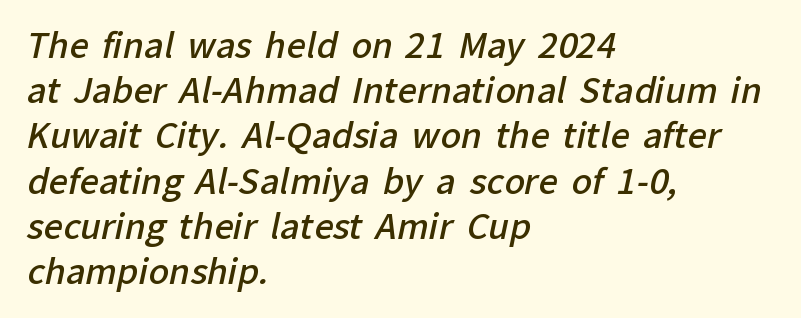
The image shows 34 px semibold sans-serif type; set left-aligned, normal line spacing (1.33x), normal letter spacing, not underlined; low stroke contrast and a medium x-height.
